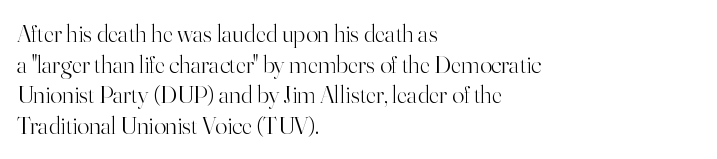
The image shows 25 px text type, upright; set left-aligned, line spacing 1.23x, normal letter spacing, not underlined.
